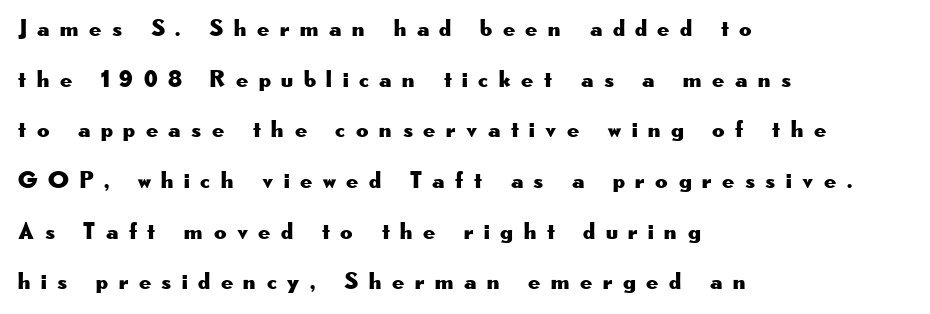
Q: Is the text italic (slanted)? A: No, it is upright.
Q: Is the text underlined? A: No.
Q: How is the paragraph aligned? A: Left-aligned.
Q: Is the spacing between letters normal or unusually wide? A: Unusually wide.
Q: Is the spacing between lines tight, normal or loose? A: Loose.
